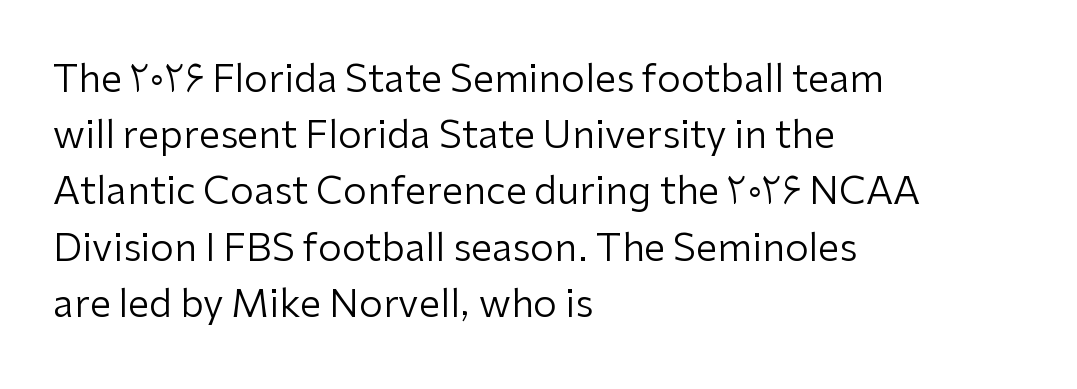
Q: Is the text bold? A: No.
Q: Is the text italic (slanted)? A: No, it is upright.
Q: Is the typeface a serif or a sans-serif typeface? A: Sans-serif.
Q: Is the text underlined? A: No.
Q: How is the paragraph aligned? A: Left-aligned.
Q: Is the spacing between letters normal or unusually wide? A: Normal.
Q: Is the spacing between lines tight, normal or loose? A: Normal.
Q: Width (condensed, normal, or wide)? A: Normal.
Q: Stroke contrast? A: Low.
Q: x-height? A: Medium.
Q: Monospaced? A: No.
